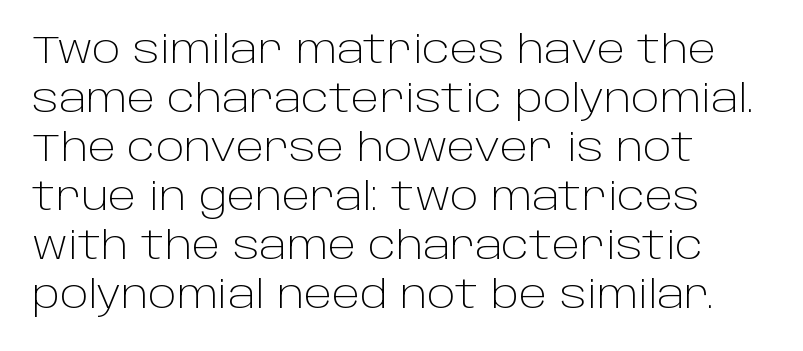
One glance says typical: line gaps are just what's usual. One-word summary of the alignment: left. A roman cut, with each character standing at attention. Think standard paragraph weight, or any step lighter than that. Unlike a traditional serif, this face leaves its strokes unadorned.
